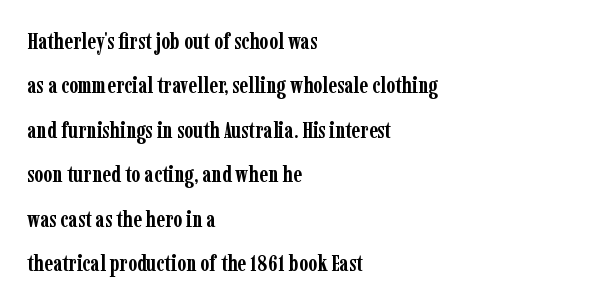
{"italic": "no", "bold": "yes", "underline": "no", "align": "left", "line_spacing": "loose", "line_spacing_ratio": 1.93, "letter_spacing": "normal", "letter_spacing_em": 0.0, "glyph_px": 23}
